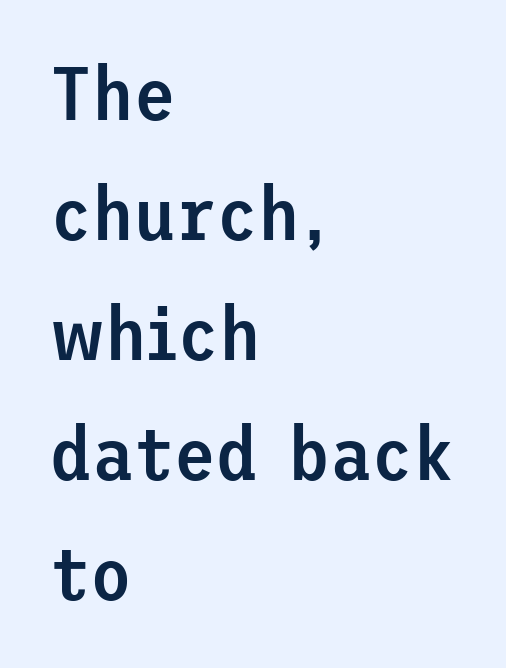
Q: Is the text bold? A: Semi-bold.
Q: Is the text italic (slanted)? A: No, it is upright.
Q: Is the typeface a serif or a sans-serif typeface? A: Sans-serif.
Q: Is the text underlined? A: No.
Q: How is the paragraph aligned? A: Left-aligned.
Q: Is the spacing between letters normal or unusually wide? A: Normal.
Q: Is the spacing between lines tight, normal or loose? A: Normal.
Q: Width (condensed, normal, or wide)? A: Normal.
Q: Stroke contrast? A: Low.
Q: x-height? A: Medium.
